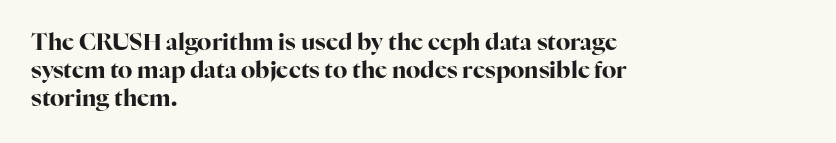
{"italic": "no", "bold": "yes", "underline": "no", "align": "left", "line_spacing_ratio": 1.22, "letter_spacing": "normal", "letter_spacing_em": 0.0, "glyph_px": 23}
